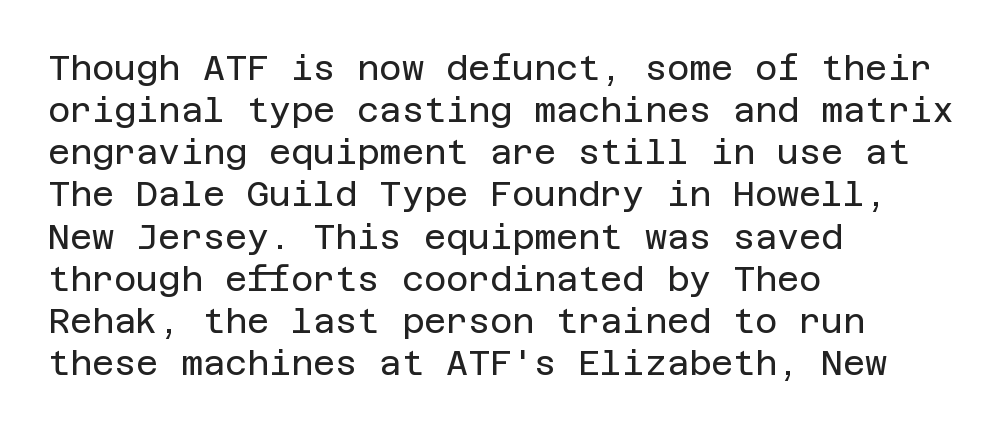
Q: Is the text bold? A: No.
Q: Is the text italic (slanted)? A: No, it is upright.
Q: Is the typeface a serif or a sans-serif typeface? A: Sans-serif.
Q: Is the text underlined? A: No.
Q: How is the paragraph aligned? A: Left-aligned.
Q: Is the spacing between letters normal or unusually wide? A: Normal.
Q: Width (condensed, normal, or wide)? A: Normal.
Q: Stroke contrast? A: Low.
Q: x-height? A: Large.
